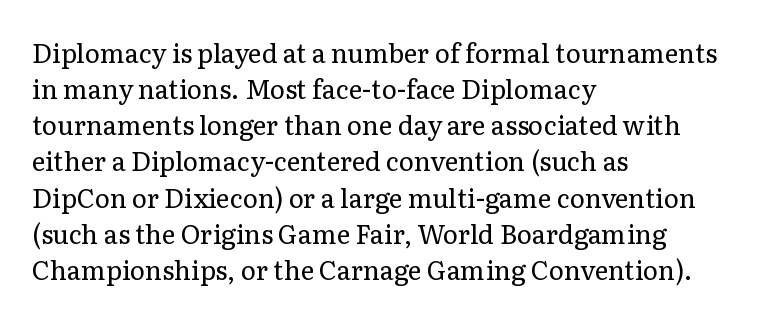
The image shows 26 px text type, upright; set left-aligned, normal line spacing (1.39x), normal letter spacing, not underlined.
